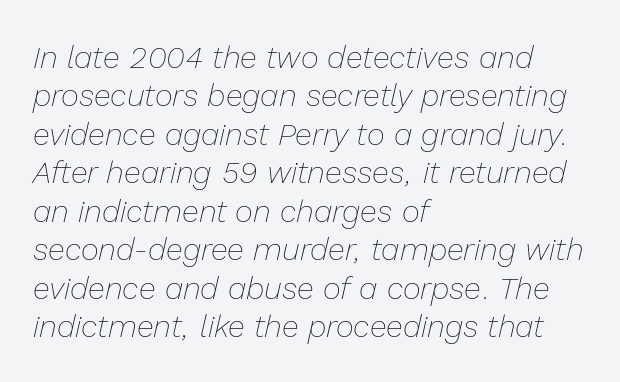
An italicized treatment has been applied to the whole sample. Note the varied advance widths — an 'i' is clearly narrower than an 'm'. Nobody drew a line under any word here. Students, note that the glyphs here touch the page at normal intervals. A light-to-regular cut is what we see here. One-word summary of the alignment: left.
